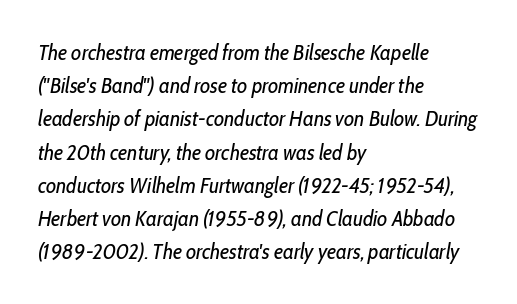
Short note: letters normally spaced. This sample is left-justified, so line endings fall wherever the words run out. No word sits above an underline. Quick note: italic. Weight: not bold — regular or lighter.
